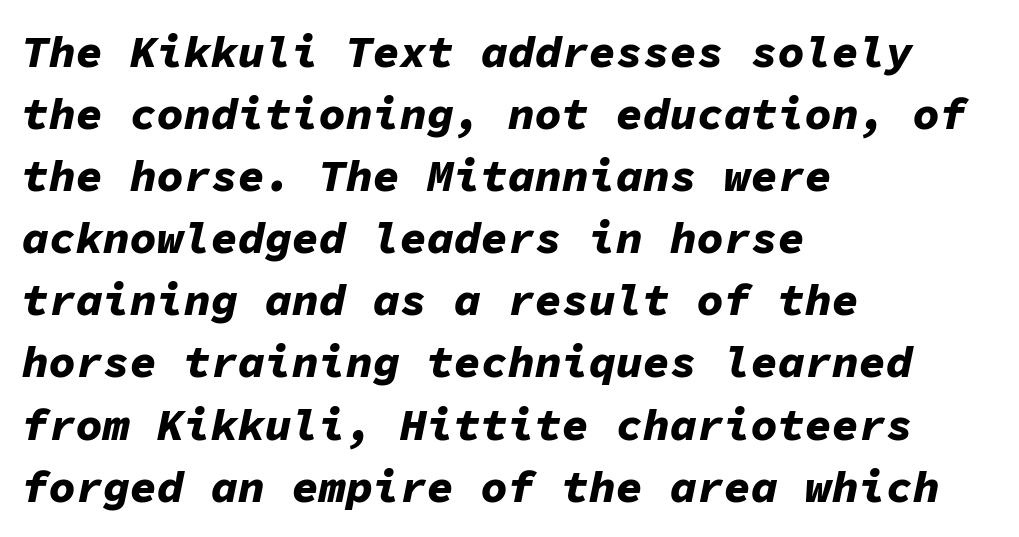
Q: Is the text bold? A: Yes.
Q: Is the text italic (slanted)? A: Yes, it leans right by about 11 degrees.
Q: Is the text underlined? A: No.
Q: How is the paragraph aligned? A: Left-aligned.
Q: Is the spacing between letters normal or unusually wide? A: Normal.
Q: Is the spacing between lines tight, normal or loose? A: Normal.
Q: Width (condensed, normal, or wide)? A: Normal.
Q: Stroke contrast? A: Low.
Q: x-height? A: Medium.
Q: Monospaced? A: Yes.
